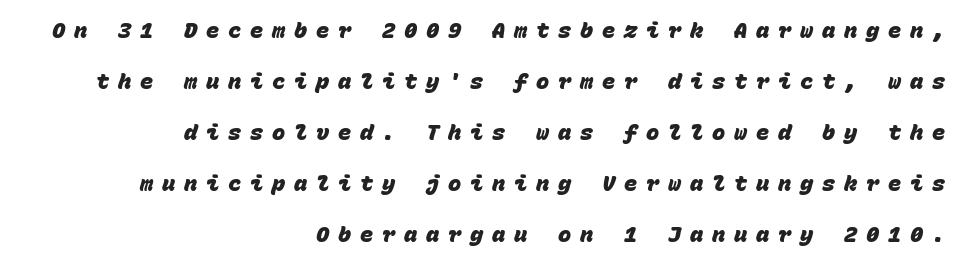
{"bold": "yes", "underline": "no", "align": "right", "line_spacing": "loose", "line_spacing_ratio": 2.32, "letter_spacing": "wide", "letter_spacing_em": 0.4, "glyph_px": 22}
